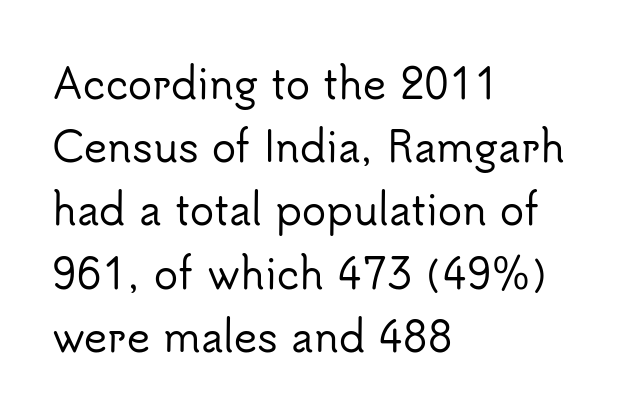
Q: Is the text italic (slanted)? A: No, it is upright.
Q: Is the typeface a serif or a sans-serif typeface? A: Sans-serif.
Q: Is the text underlined? A: No.
Q: How is the paragraph aligned? A: Left-aligned.
Q: Is the spacing between letters normal or unusually wide? A: Normal.
Q: Is the spacing between lines tight, normal or loose? A: Normal.
Q: Width (condensed, normal, or wide)? A: Normal.
Q: Stroke contrast? A: Low.
Q: x-height? A: Small.
Q: Monospaced? A: No.
